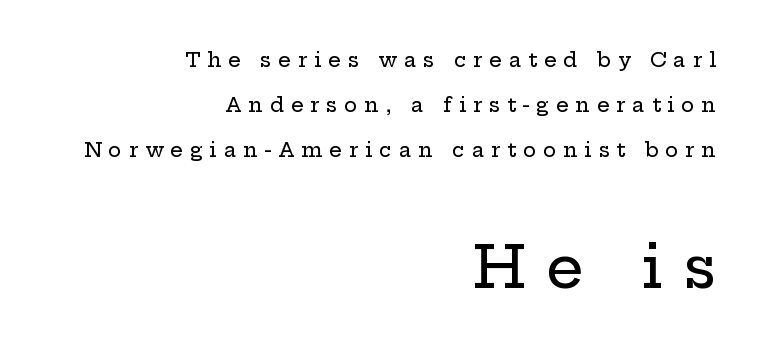
Q: Is the text italic (slanted)? A: No, it is upright.
Q: Is the typeface a serif or a sans-serif typeface? A: Serif.
Q: Is the text underlined? A: No.
Q: How is the paragraph aligned? A: Right-aligned.
Q: Is the spacing between letters normal or unusually wide? A: Unusually wide.
Q: Is the spacing between lines tight, normal or loose? A: Loose.
Q: Which block of text is set in a larger size, the first (top) or the second (bottom)? A: The second (bottom) one.
Q: Width (condensed, normal, or wide)? A: Wide.
Q: Stroke contrast? A: Low.
Q: x-height? A: Medium.
Q: Monospaced? A: No.
